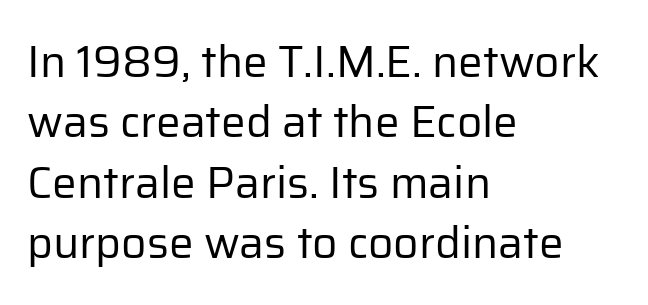
The foot of each line stays bare and open. Stem width sits at or under what a default text font uses. How would I describe the line gaps? Plain and ordinary. This sample uses a sans-serif face.
